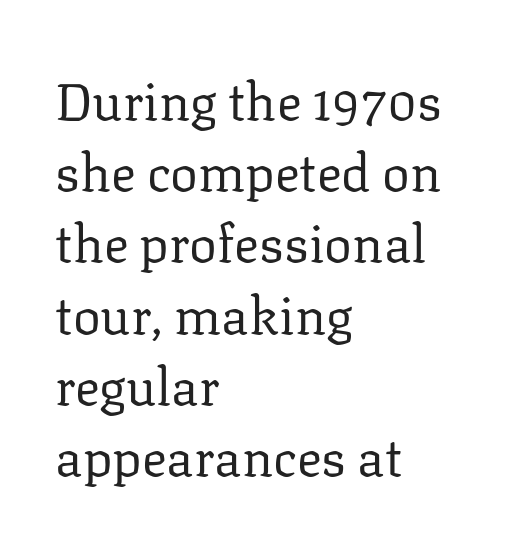
Q: Is the text bold? A: No.
Q: Is the text italic (slanted)? A: No, it is upright.
Q: Is the typeface a serif or a sans-serif typeface? A: Serif.
Q: Is the text underlined? A: No.
Q: How is the paragraph aligned? A: Left-aligned.
Q: Is the spacing between letters normal or unusually wide? A: Normal.
Q: Is the spacing between lines tight, normal or loose? A: Normal.
Q: Width (condensed, normal, or wide)? A: Normal.
Q: Stroke contrast? A: Low.
Q: x-height? A: Medium.
Q: Monospaced? A: No.
